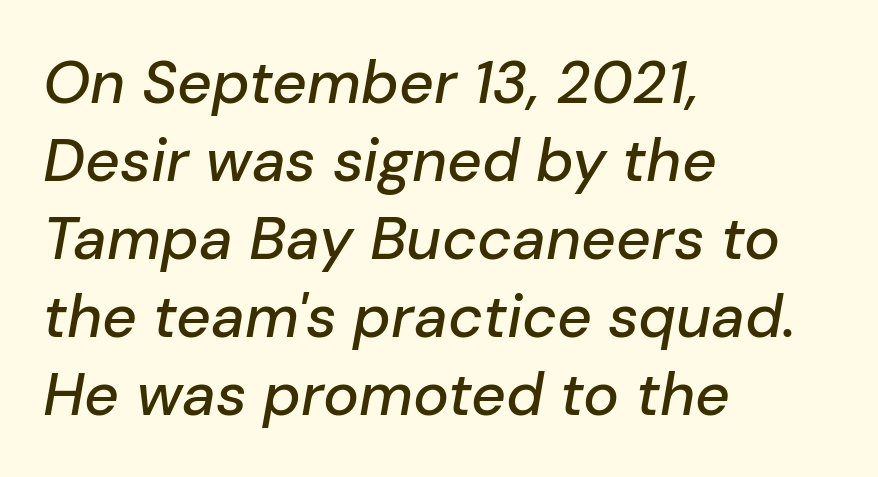
Q: Is the text italic (slanted)? A: Yes, it leans right by about 10 degrees.
Q: Is the text underlined? A: No.
Q: How is the paragraph aligned? A: Left-aligned.
Q: Is the spacing between letters normal or unusually wide? A: Normal.
Q: Is the spacing between lines tight, normal or loose? A: Normal.
Q: Width (condensed, normal, or wide)? A: Normal.
Q: Stroke contrast? A: Low.
Q: x-height? A: Medium.
Q: Monospaced? A: No.
